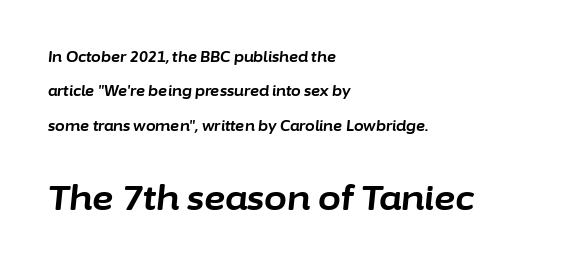
The image shows 33 px bold type, italic (leaning right); set left-aligned, loose line spacing (2.46x), normal letter spacing, not underlined; the second (bottom) block is 2.36x larger; low stroke contrast and a medium x-height.
